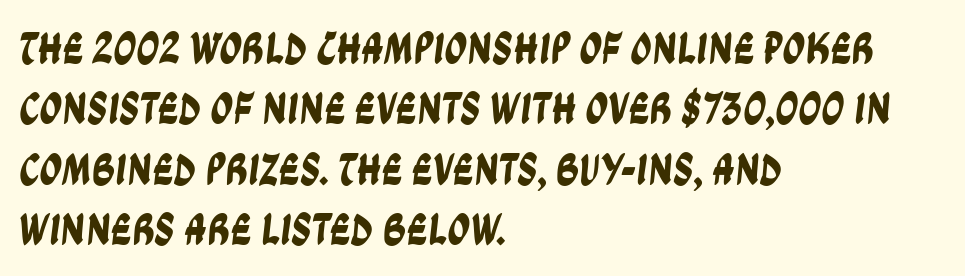
Is this a fixed-width face? No — the glyphs have proportional, varying widths. Grotesque or geometric, the face here clearly has no serifs. Baseline-to-baseline distance is the conventional proportion of letter height. Standard letterfit; no display-style spreading of the glyphs. Plain, unruled lines of type.
